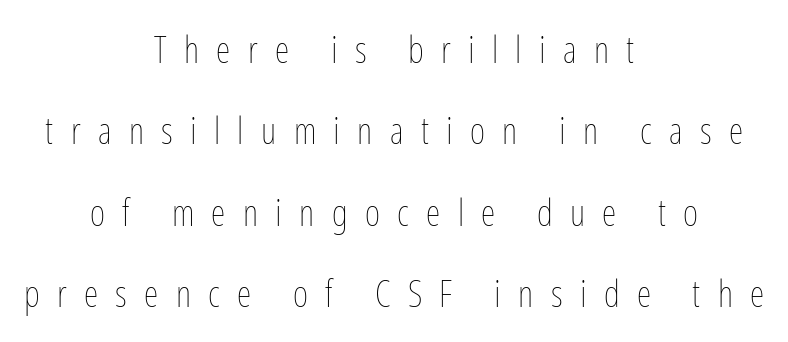
The image shows 37 px thin, condensed type, upright; set centered, loose line spacing (2.2x), unusually wide letter spacing (+0.47 em), not underlined; low stroke contrast and a medium x-height.
